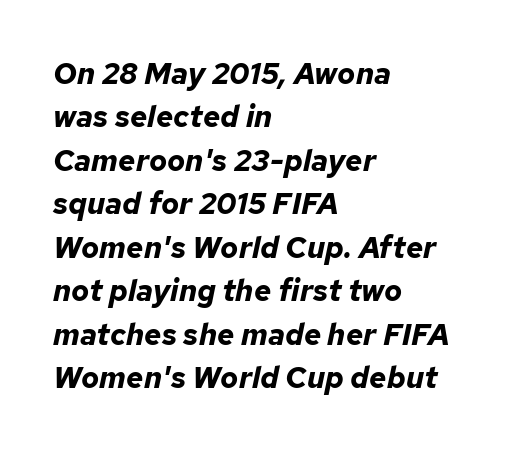
Q: Is the text bold? A: Yes.
Q: Is the text italic (slanted)? A: Yes, it leans right by about 12 degrees.
Q: Is the text underlined? A: No.
Q: How is the paragraph aligned? A: Left-aligned.
Q: Is the spacing between letters normal or unusually wide? A: Normal.
Q: Is the spacing between lines tight, normal or loose? A: Normal.
Q: Width (condensed, normal, or wide)? A: Normal.
Q: Stroke contrast? A: Low.
Q: x-height? A: Medium.
Q: Monospaced? A: No.
